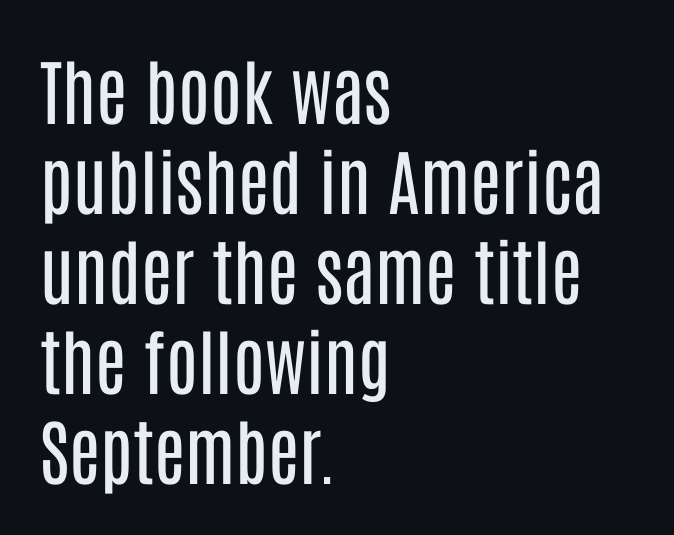
Compared with typical paragraphs, the rows here are spaced about the same. Vertical strokes here are truly vertical. You can tell from the bare stems that sans-serif type was used. Just letters on the line, the space beneath them empty.
